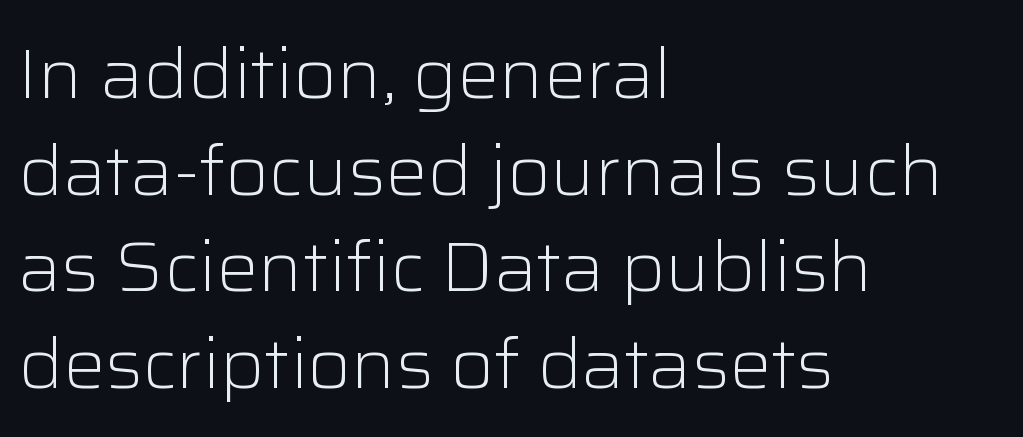
Q: Is the text bold? A: No.
Q: Is the text italic (slanted)? A: No, it is upright.
Q: Is the typeface a serif or a sans-serif typeface? A: Sans-serif.
Q: Is the text underlined? A: No.
Q: How is the paragraph aligned? A: Left-aligned.
Q: Is the spacing between letters normal or unusually wide? A: Normal.
Q: Is the spacing between lines tight, normal or loose? A: Normal.
Q: Width (condensed, normal, or wide)? A: Normal.
Q: Stroke contrast? A: Low.
Q: x-height? A: Medium.
Q: Monospaced? A: No.
